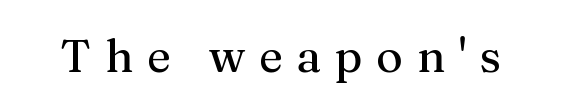
The image shows 46 px regular-weight serif type, upright; set unusually wide letter spacing (+0.3 em), not underlined; medium stroke contrast and a medium x-height.
